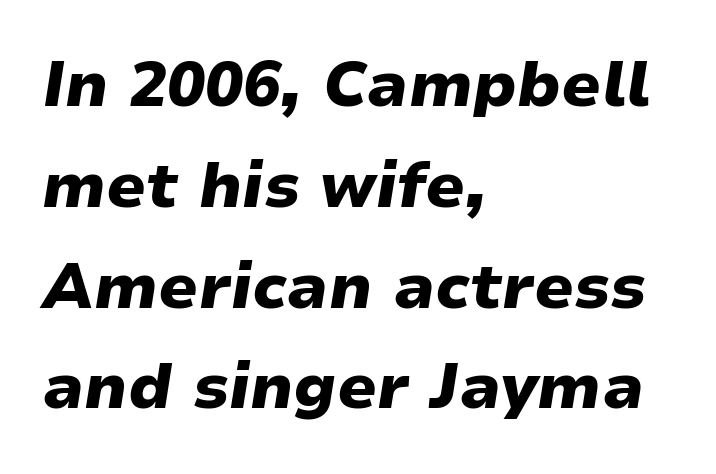
The image shows 63 px heavy, wide type, italic (leaning right); set left-aligned, normal line spacing (1.6x), normal letter spacing, not underlined; low stroke contrast and a medium x-height.
